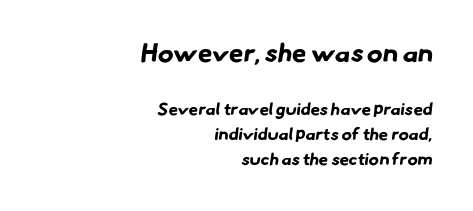
Q: Is the text bold? A: Yes.
Q: Is the text underlined? A: No.
Q: How is the paragraph aligned? A: Right-aligned.
Q: Is the spacing between letters normal or unusually wide? A: Normal.
Q: Is the spacing between lines tight, normal or loose? A: Normal.
Q: Which block of text is set in a larger size, the first (top) or the second (bottom)? A: The first (top) one.
